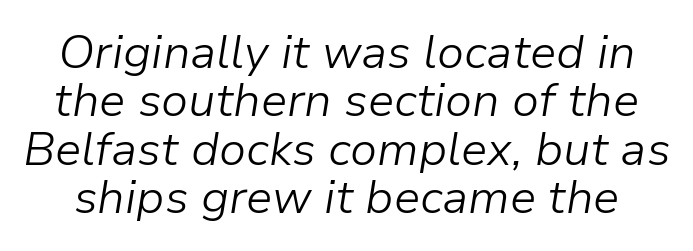
{"italic": "yes", "lean": "right", "slant_degrees": 9, "bold": "no", "weight": "light", "width": "normal", "stroke_contrast": "low", "x_height": "medium", "monospaced": "no", "underline": "no", "line_spacing": "tight", "line_spacing_ratio": 1.03, "letter_spacing": "normal", "letter_spacing_em": 0.0, "glyph_px": 47}
